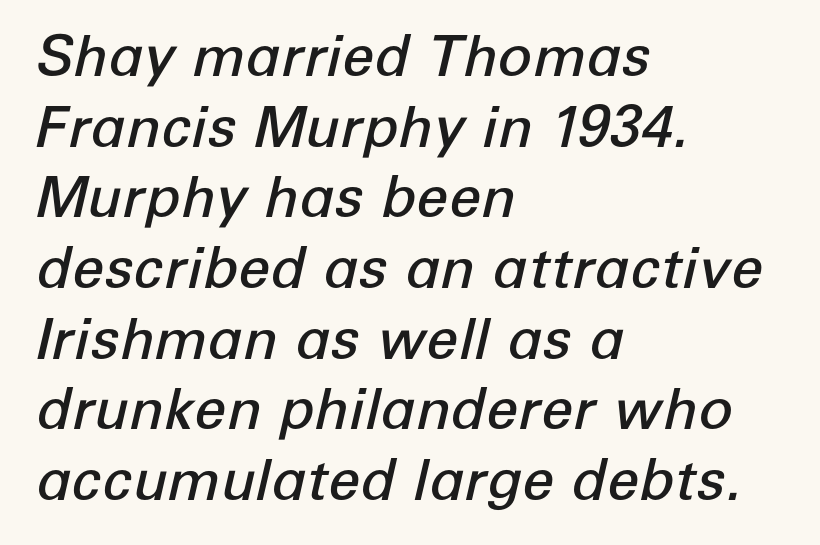
Horizontally, the lines are justified to the leading edge only. How are the letters spaced? Ordinarily, with no added tracking. The typography opts for an oblique posture over an upright one. Weight: semibold (demi). Looks like regular typesetting: each glyph gets only the width it needs. The space beneath each line is pristine and unruled.
